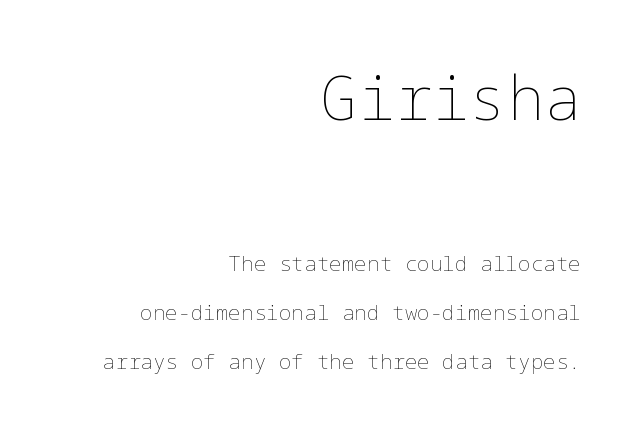
The image shows 62 px thin type, upright; set right-aligned, loose line spacing (2.34x), normal letter spacing, not underlined; the first (top) block is 2.95x larger; low stroke contrast and a medium x-height.
